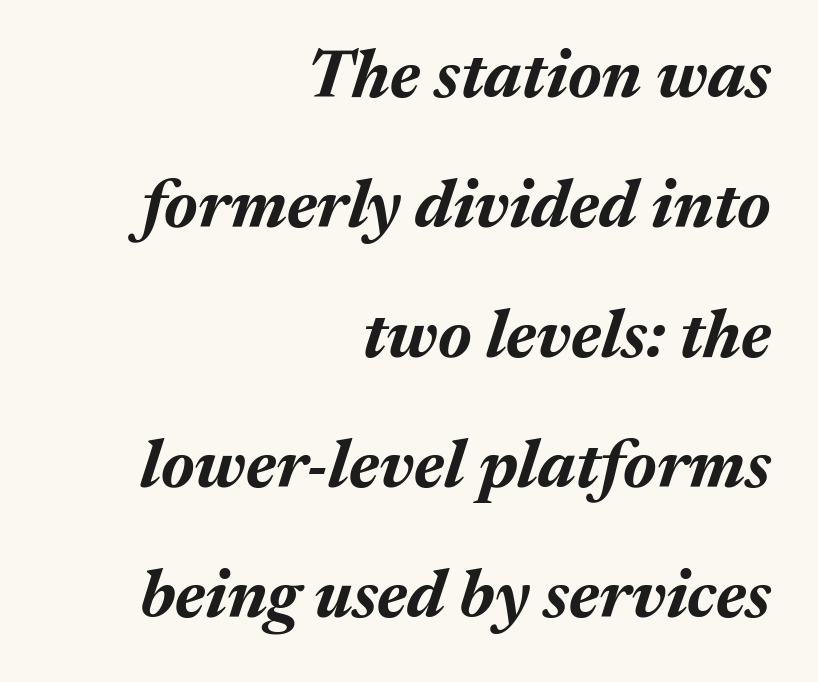
Is the letter spacing exaggerated? No — it looks like the ordinary default. There's an unmistakable incline to the writing here. Just letters on the line, the space beneath them empty. Each letter keeps its own natural width here, so spacing adapts to shape. How heavy is the stroke? Heavy — this is a bold. This sample is right-justified, so line beginnings fall wherever the words allow.
